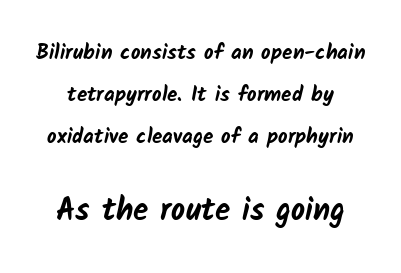
The image shows 31 px bold sans-serif type; set loose line spacing (2.0x), normal letter spacing, not underlined; the second (bottom) block is 1.48x larger; low stroke contrast and a medium x-height.
